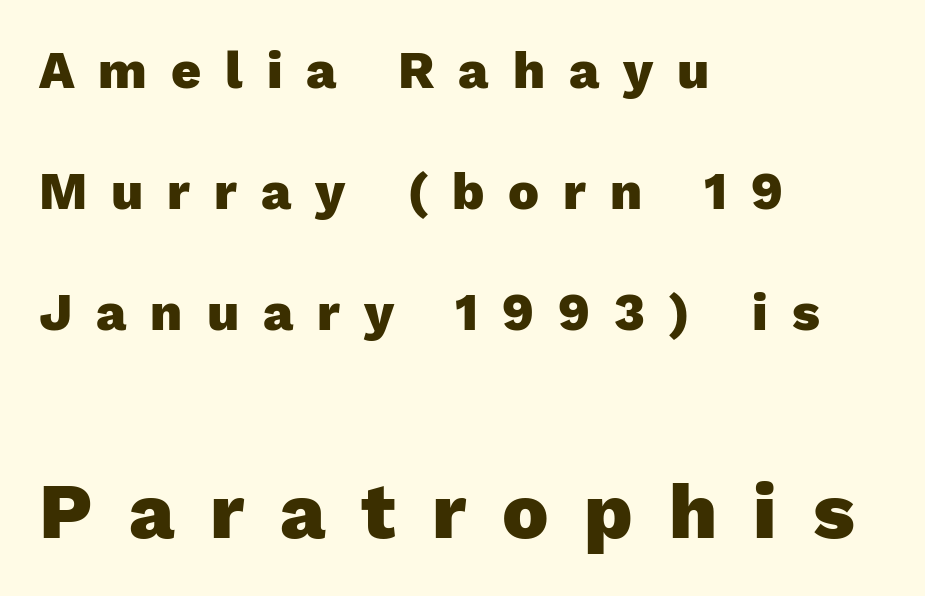
{"serif": "no", "italic": "no", "bold": "yes", "weight": "heavy", "width": "normal", "stroke_contrast": "low", "x_height": "medium", "monospaced": "no", "underline": "no", "align": "left", "line_spacing": "loose", "line_spacing_ratio": 2.33, "letter_spacing": "wide", "letter_spacing_em": 0.46, "larger_block": "second", "size_ratio": 1.5, "glyph_px": 78}
